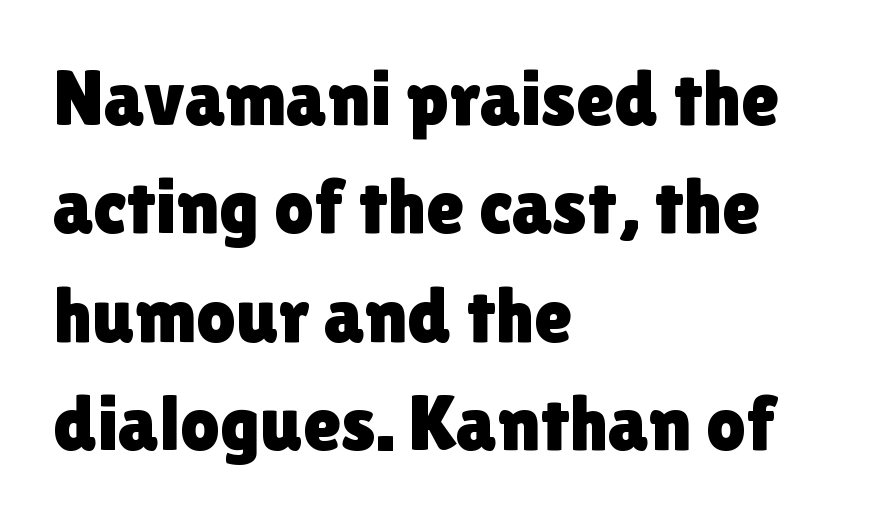
The line texture is even and compact thanks to regular tracking. The characters display no serif detailing; their extremities are plain. Anything drawn beneath the words? Only blank space. Summary of vertical rhythm: regular, with standard interline spacing. Designer's note — italics off, roman on. The lines are quadded left.
